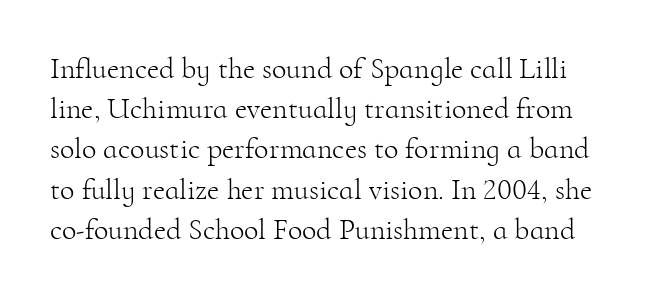
{"serif": "yes", "italic": "no", "bold": "no", "weight": "light", "width": "normal", "stroke_contrast": "high", "x_height": "small", "monospaced": "no", "underline": "no", "line_spacing": "normal", "line_spacing_ratio": 1.34, "letter_spacing": "normal", "letter_spacing_em": 0.0, "glyph_px": 30}
